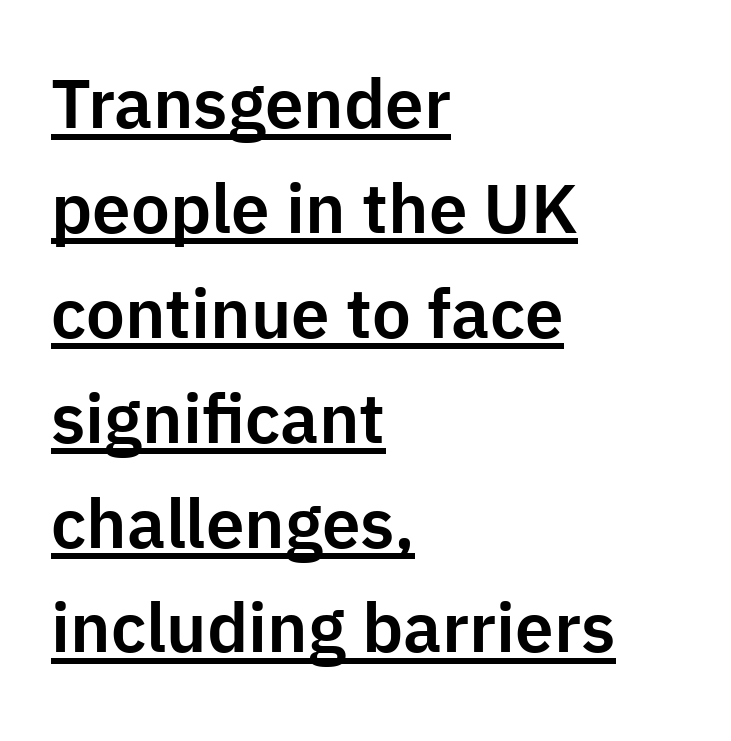
{"serif": "no", "italic": "no", "width": "normal", "stroke_contrast": "low", "x_height": "medium", "monospaced": "no", "underline": "yes", "align": "left", "line_spacing": "normal", "line_spacing_ratio": 1.52, "letter_spacing": "normal", "letter_spacing_em": 0.0, "glyph_px": 69}
